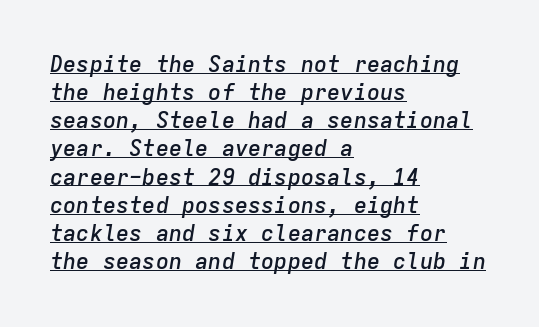
The image shows 22 px text type, italic (leaning right); set left-aligned, normal line spacing (1.28x), normal letter spacing, underlined.
